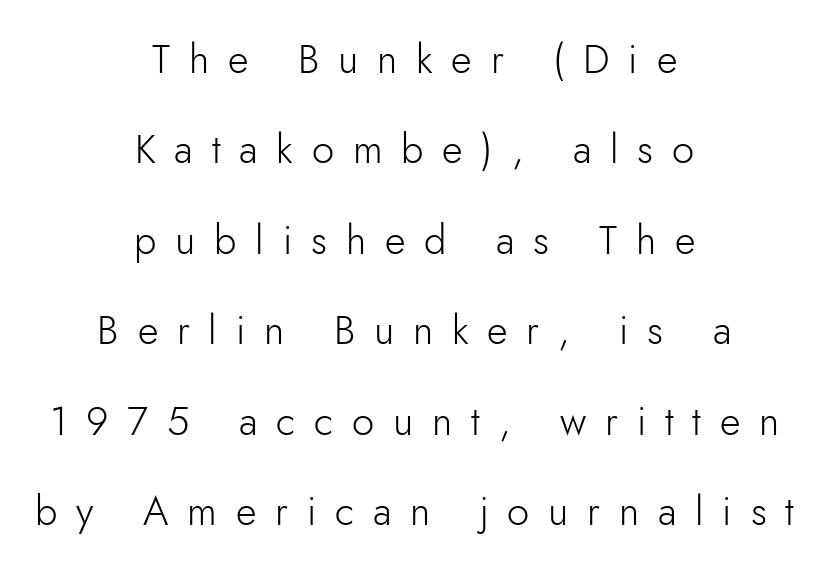
Q: Is the text bold? A: No.
Q: Is the text italic (slanted)? A: No, it is upright.
Q: Is the typeface a serif or a sans-serif typeface? A: Sans-serif.
Q: Is the text underlined? A: No.
Q: How is the paragraph aligned? A: Centered.
Q: Is the spacing between letters normal or unusually wide? A: Unusually wide.
Q: Is the spacing between lines tight, normal or loose? A: Loose.
Q: Width (condensed, normal, or wide)? A: Normal.
Q: Stroke contrast? A: Low.
Q: x-height? A: Small.
Q: Monospaced? A: No.
